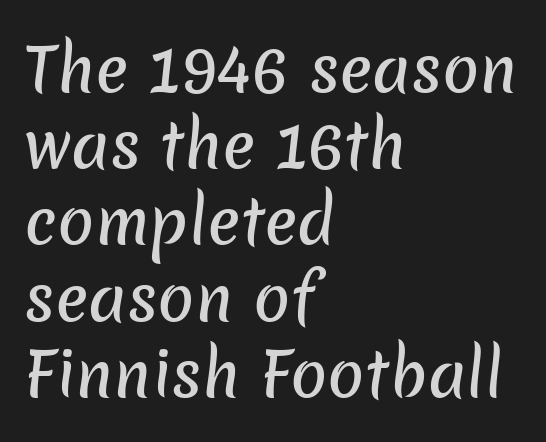
The image shows 61 px sans-serif type; set left-aligned, normal line spacing (1.25x), normal letter spacing, not underlined; low stroke contrast and a medium x-height.
